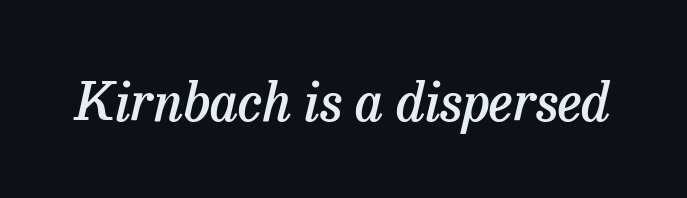
Q: Is the text bold? A: Semi-bold.
Q: Is the text italic (slanted)? A: Yes, it leans right by about 13 degrees.
Q: Is the typeface a serif or a sans-serif typeface? A: Serif.
Q: Is the text underlined? A: No.
Q: Is the spacing between letters normal or unusually wide? A: Normal.
Q: Width (condensed, normal, or wide)? A: Normal.
Q: Stroke contrast? A: Low.
Q: x-height? A: Medium.
Q: Monospaced? A: No.
